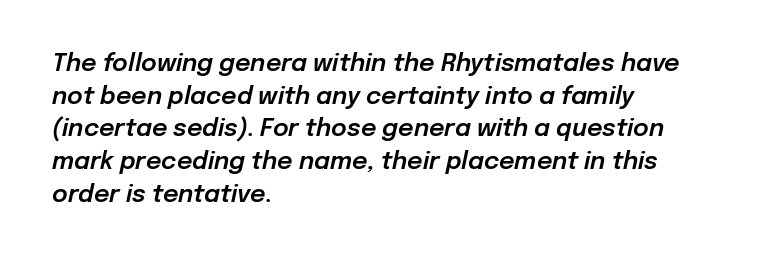
The image shows 24 px text type, italic (leaning right); set left-aligned, normal line spacing (1.36x), normal letter spacing, not underlined.
